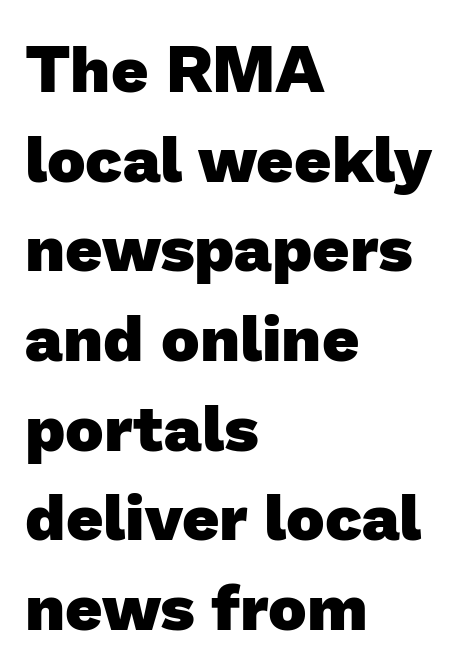
{"serif": "no", "bold": "yes", "weight": "heavy", "width": "normal", "stroke_contrast": "low", "x_height": "medium", "monospaced": "no", "underline": "no", "align": "left", "line_spacing": "normal", "line_spacing_ratio": 1.38, "letter_spacing": "normal", "letter_spacing_em": 0.0, "glyph_px": 65}
